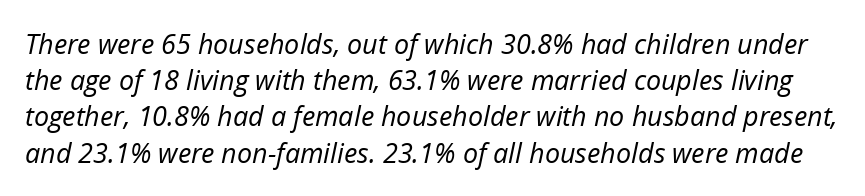
The image shows 27 px text type, italic (leaning right); set normal line spacing (1.34x), normal letter spacing, not underlined.
